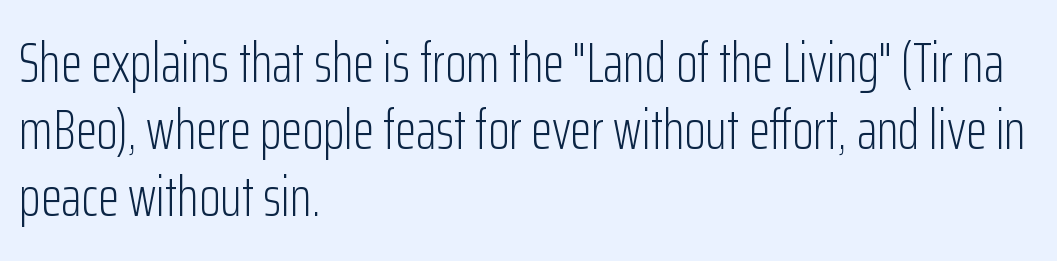
Q: Is the text bold? A: No.
Q: Is the text italic (slanted)? A: No, it is upright.
Q: Is the typeface a serif or a sans-serif typeface? A: Sans-serif.
Q: Is the text underlined? A: No.
Q: How is the paragraph aligned? A: Left-aligned.
Q: Is the spacing between letters normal or unusually wide? A: Normal.
Q: Width (condensed, normal, or wide)? A: Condensed.
Q: Stroke contrast? A: Low.
Q: x-height? A: Medium.
Q: Monospaced? A: No.
